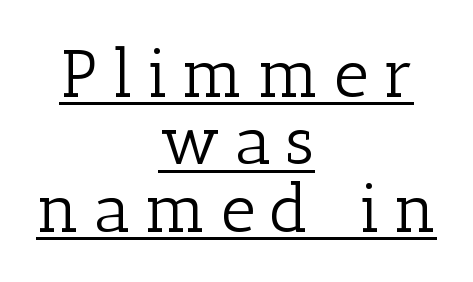
Q: Is the text bold? A: No.
Q: Is the text italic (slanted)? A: No, it is upright.
Q: Is the typeface a serif or a sans-serif typeface? A: Serif.
Q: Is the text underlined? A: Yes.
Q: How is the paragraph aligned? A: Centered.
Q: Is the spacing between letters normal or unusually wide? A: Unusually wide.
Q: Is the spacing between lines tight, normal or loose? A: Tight.
Q: Width (condensed, normal, or wide)? A: Normal.
Q: Stroke contrast? A: Low.
Q: x-height? A: Medium.
Q: Monospaced? A: No.
